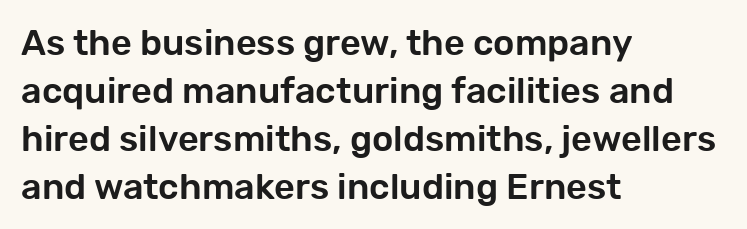
The image shows 36 px sans-serif type, upright; set left-aligned, normal line spacing (1.33x), normal letter spacing, not underlined; low stroke contrast and a medium x-height.
